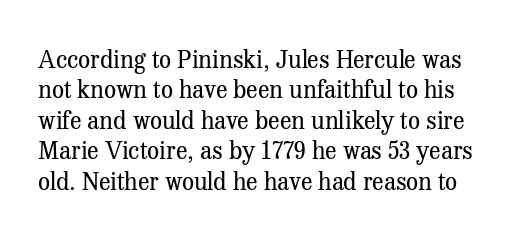
Q: Is the text bold? A: No.
Q: Is the text italic (slanted)? A: No, it is upright.
Q: Is the text underlined? A: No.
Q: Is the spacing between letters normal or unusually wide? A: Normal.
Q: Is the spacing between lines tight, normal or loose? A: Normal.
